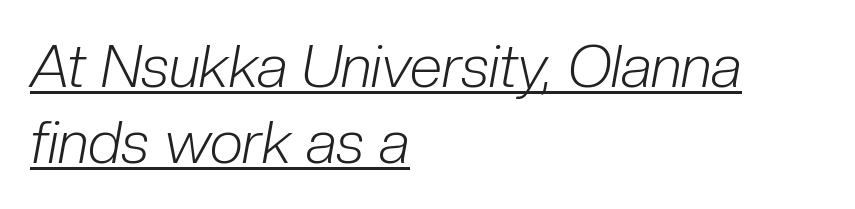
Notice how the passage keeps a crisp vertical edge on the left only. Spacing verdict: proportional, widths tailored to each character. The vertical gap from one line to the next is medium. These lines were composed using italics. Stems and bowls with no extra thickness — not bold.
